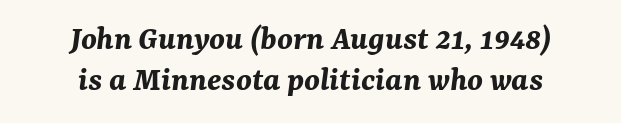
{"italic": "yes", "lean": "right", "slant_degrees": 7, "bold": "yes", "weight": "bold", "width": "normal", "stroke_contrast": "medium", "x_height": "medium", "monospaced": "no", "underline": "no", "align": "center", "line_spacing_ratio": 1.16, "letter_spacing": "normal", "letter_spacing_em": 0.0, "glyph_px": 35}
